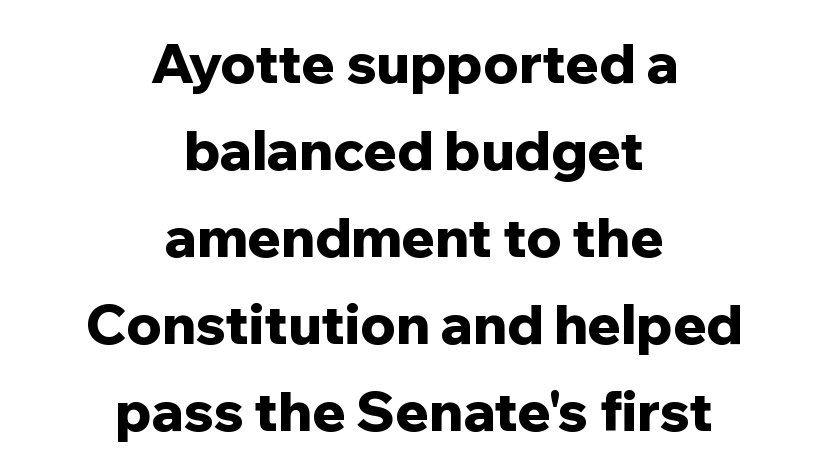
{"serif": "no", "italic": "no", "bold": "yes", "weight": "bold", "width": "normal", "stroke_contrast": "low", "x_height": "medium", "monospaced": "no", "underline": "no", "align": "center", "line_spacing": "normal", "line_spacing_ratio": 1.58, "letter_spacing": "normal", "letter_spacing_em": 0.0, "glyph_px": 55}
